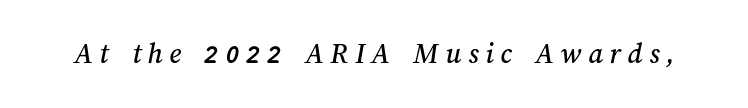
The image shows 30 px text type; set unusually wide letter spacing (+0.22 em), not underlined; medium stroke contrast and a medium x-height.
